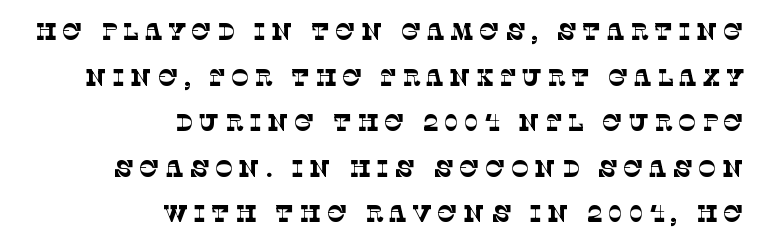
The image shows 24 px text type; set right-aligned, loose line spacing (1.9x), unusually wide letter spacing (+0.22 em), not underlined.
